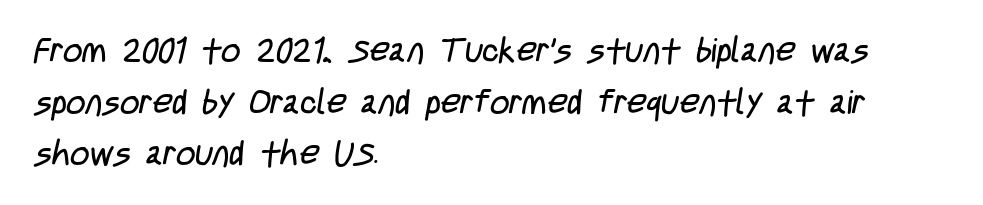
{"serif": "no", "bold": "no", "weight": "regular", "width": "condensed", "stroke_contrast": "low", "x_height": "large", "monospaced": "no", "underline": "no", "align": "left", "line_spacing": "normal", "line_spacing_ratio": 1.52, "letter_spacing": "normal", "letter_spacing_em": 0.0, "glyph_px": 34}
